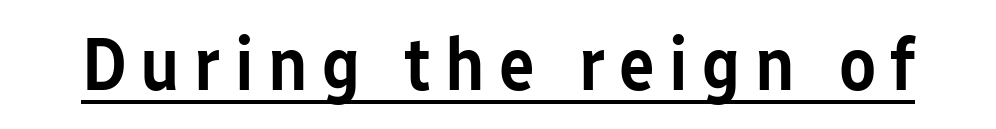
{"serif": "no", "italic": "no", "bold": "semi", "weight": "semibold", "width": "condensed", "stroke_contrast": "low", "x_height": "medium", "monospaced": "no", "underline": "yes", "glyph_px": 75}
